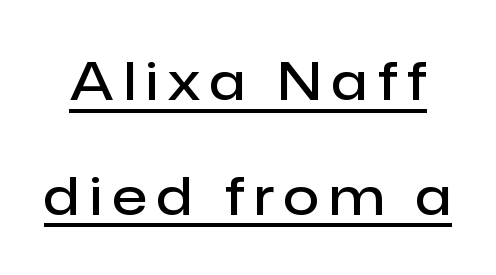
{"serif": "no", "italic": "no", "bold": "semi", "weight": "semibold", "width": "normal", "stroke_contrast": "low", "x_height": "medium", "monospaced": "no", "underline": "yes", "line_spacing": "loose", "line_spacing_ratio": 2.21, "letter_spacing": "wide", "letter_spacing_em": 0.2, "glyph_px": 52}
